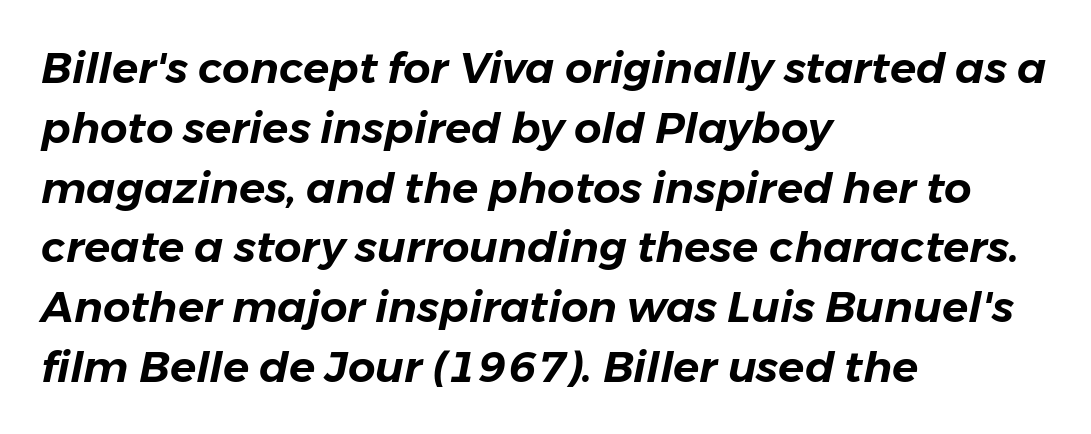
The image shows 43 px text type, italic (leaning right); set left-aligned, normal line spacing (1.39x), normal letter spacing, not underlined; low stroke contrast and a medium x-height.
